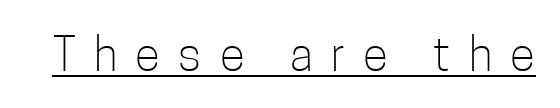
{"serif": "no", "italic": "no", "bold": "no", "weight": "light", "width": "condensed", "stroke_contrast": "low", "x_height": "medium", "monospaced": "no", "underline": "yes", "letter_spacing": "wide", "letter_spacing_em": 0.4, "glyph_px": 46}
